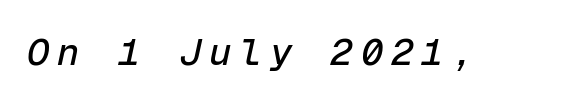
Q: Is the text italic (slanted)? A: Yes, it leans right by about 12 degrees.
Q: Is the text underlined? A: No.
Q: Is the spacing between letters normal or unusually wide? A: Unusually wide.
Q: Width (condensed, normal, or wide)? A: Normal.
Q: Stroke contrast? A: Low.
Q: x-height? A: Medium.
Q: Monospaced? A: Yes.
